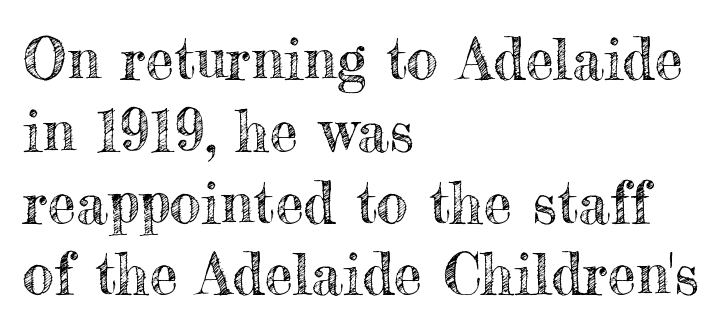
The image shows 57 px text type, upright; set left-aligned, normal line spacing (1.26x), normal letter spacing, not underlined; a small x-height.
